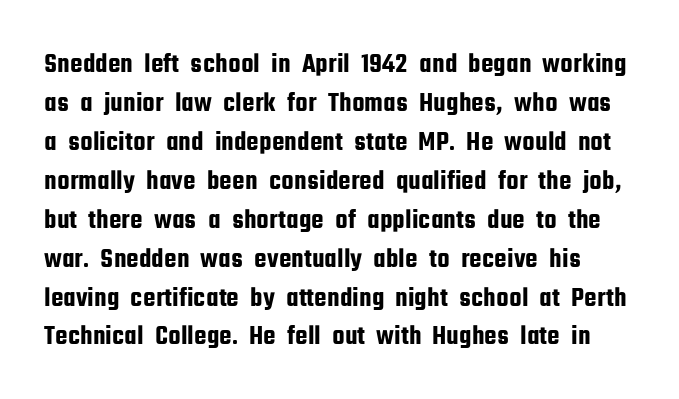
The image shows 28 px condensed sans-serif type, upright; set normal line spacing (1.39x), normal letter spacing, not underlined; low stroke contrast and a medium x-height.
